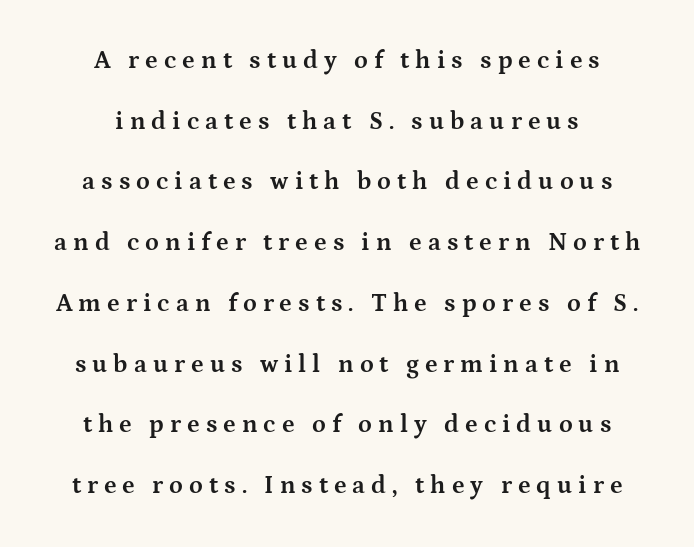
The image shows 25 px bold type, upright; set centered, loose line spacing (2.43x), unusually wide letter spacing (+0.24 em), not underlined.
